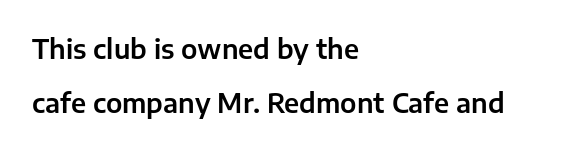
The vertical gap from one line to the next is large. Nobody drew a line under any word here. Caption: multi-line text, flush left, ragged right. Students, note that the glyphs here touch the page at normal intervals.
